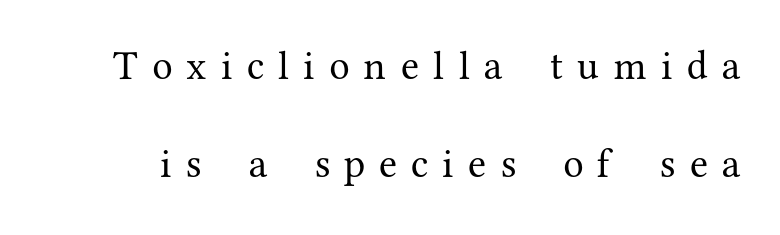
Tracking here is generous; glyphs stand well apart from one another. Is there any slant? The stems are plumb. Regarding leading, the lines here are spaced well apart. Varying glyph widths throughout — classic text-font behaviour. Check where the strokes stop: tiny serifs finish them off. The typesetting does not lean heavy: it is not bold.
